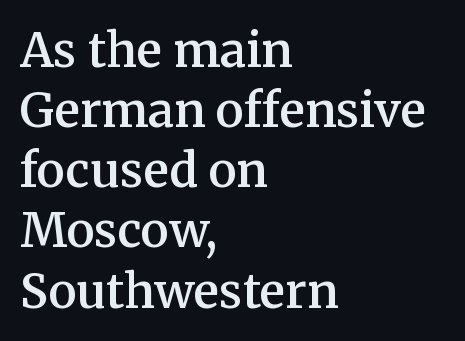
The image shows 47 px semibold serif type, upright; set left-aligned, normal line spacing (1.28x), normal letter spacing, not underlined; medium stroke contrast and a medium x-height.
